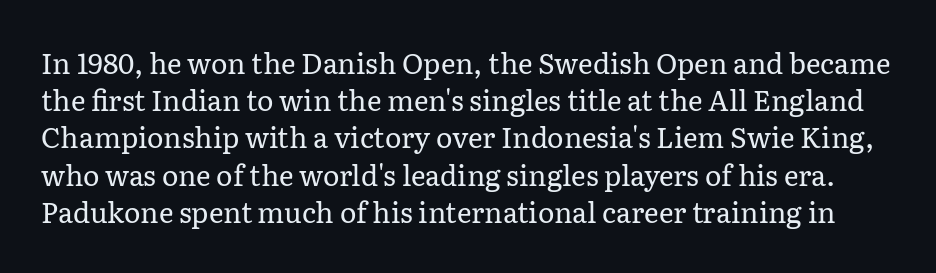
{"serif": "yes", "italic": "no", "bold": "no", "weight": "regular", "width": "normal", "stroke_contrast": "low", "x_height": "medium", "monospaced": "no", "underline": "no", "line_spacing": "normal", "line_spacing_ratio": 1.33, "letter_spacing": "normal", "letter_spacing_em": 0.0, "glyph_px": 28}
